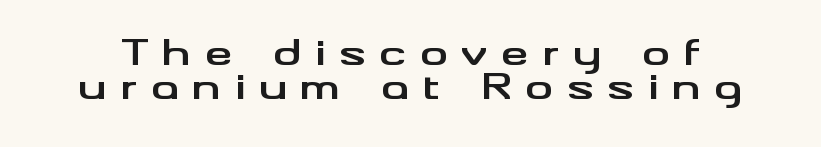
Q: Is the text bold? A: Yes.
Q: Is the text italic (slanted)? A: No, it is upright.
Q: Is the typeface a serif or a sans-serif typeface? A: Sans-serif.
Q: Is the text underlined? A: No.
Q: Is the spacing between letters normal or unusually wide? A: Unusually wide.
Q: Is the spacing between lines tight, normal or loose? A: Tight.
Q: Width (condensed, normal, or wide)? A: Wide.
Q: Stroke contrast? A: Medium.
Q: x-height? A: Small.
Q: Monospaced? A: No.
